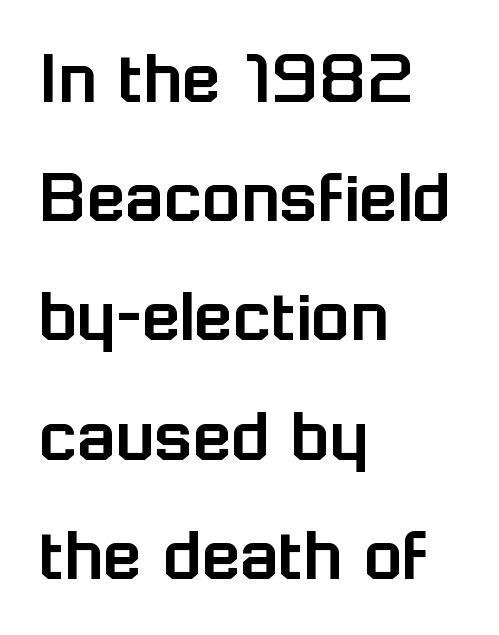
{"serif": "no", "italic": "no", "width": "normal", "stroke_contrast": "low", "x_height": "medium", "monospaced": "no", "underline": "no", "align": "left", "line_spacing": "normal", "line_spacing_ratio": 1.49, "letter_spacing": "normal", "letter_spacing_em": 0.0, "glyph_px": 80}
